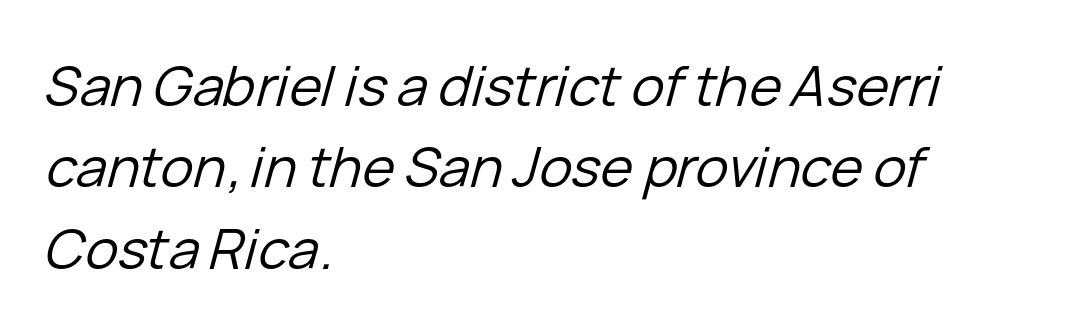
The image shows 55 px regular-weight type, italic (leaning right); set left-aligned, normal line spacing (1.48x), normal letter spacing, not underlined; low stroke contrast and a medium x-height.
